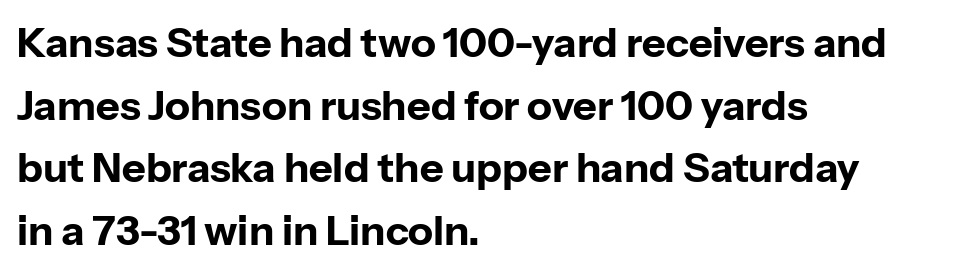
Q: Is the text bold? A: Yes.
Q: Is the text italic (slanted)? A: No, it is upright.
Q: Is the typeface a serif or a sans-serif typeface? A: Sans-serif.
Q: Is the text underlined? A: No.
Q: How is the paragraph aligned? A: Left-aligned.
Q: Is the spacing between letters normal or unusually wide? A: Normal.
Q: Is the spacing between lines tight, normal or loose? A: Normal.
Q: Width (condensed, normal, or wide)? A: Normal.
Q: Stroke contrast? A: Low.
Q: x-height? A: Medium.
Q: Monospaced? A: No.
